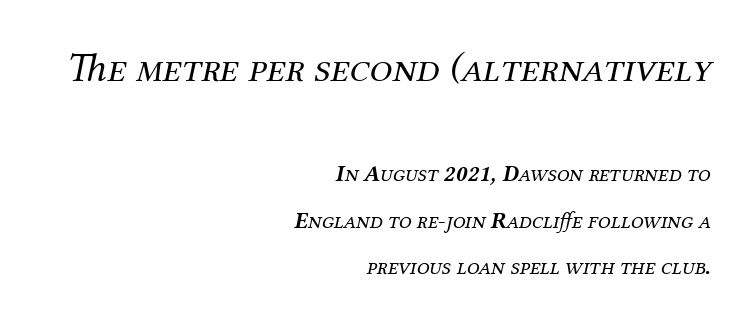
Q: Is the text bold? A: No.
Q: Is the text italic (slanted)? A: Yes, it leans right by about 12 degrees.
Q: Is the typeface a serif or a sans-serif typeface? A: Serif.
Q: Is the text underlined? A: No.
Q: How is the paragraph aligned? A: Right-aligned.
Q: Is the spacing between letters normal or unusually wide? A: Normal.
Q: Is the spacing between lines tight, normal or loose? A: Loose.
Q: Which block of text is set in a larger size, the first (top) or the second (bottom)? A: The first (top) one.
Q: Width (condensed, normal, or wide)? A: Normal.
Q: Stroke contrast? A: Medium.
Q: x-height? A: Medium.
Q: Monospaced? A: No.
